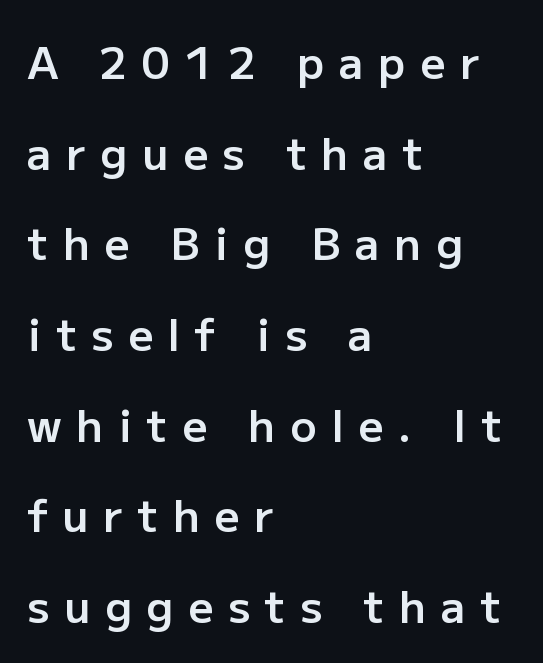
Regarding serifs, this sample does without them. Look at the stroke-to-counter ratio: somewhat heavy, a semibold. The typography opts for an upright posture over an oblique one. The specimen omits any rule beneath the text block's lines.
